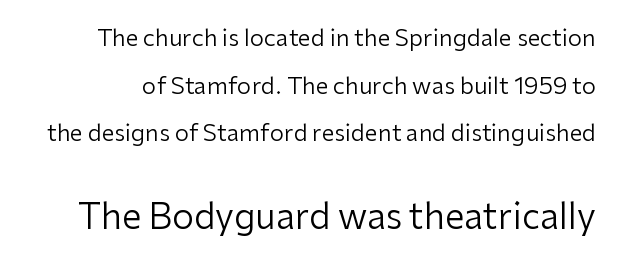
Q: Is the text bold? A: No.
Q: Is the text italic (slanted)? A: No, it is upright.
Q: Is the typeface a serif or a sans-serif typeface? A: Sans-serif.
Q: Is the text underlined? A: No.
Q: Is the spacing between letters normal or unusually wide? A: Normal.
Q: Is the spacing between lines tight, normal or loose? A: Loose.
Q: Which block of text is set in a larger size, the first (top) or the second (bottom)? A: The second (bottom) one.
Q: Width (condensed, normal, or wide)? A: Normal.
Q: Stroke contrast? A: Low.
Q: x-height? A: Medium.
Q: Monospaced? A: No.
